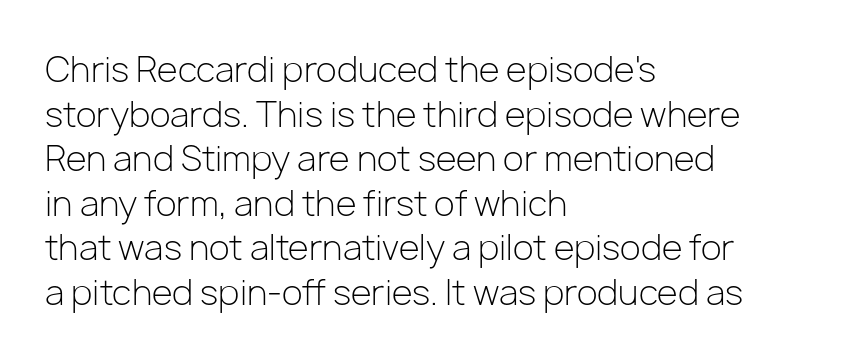
{"serif": "no", "italic": "no", "bold": "no", "weight": "light", "width": "normal", "stroke_contrast": "low", "x_height": "medium", "monospaced": "no", "underline": "no", "align": "left", "line_spacing": "normal", "line_spacing_ratio": 1.31, "letter_spacing": "normal", "letter_spacing_em": 0.0, "glyph_px": 34}
